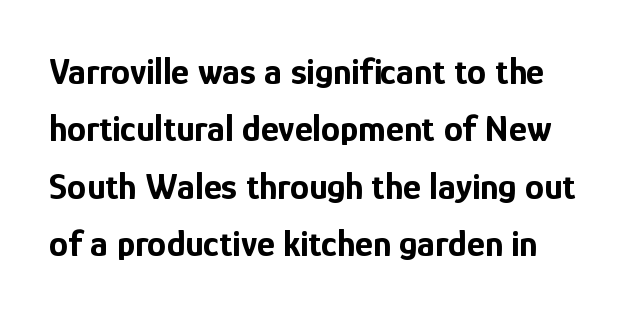
This rendering leaves character spacing at its baseline value. On the weight axis this lands at bold, roughly 700. The letters carry no serifs — their stems end cleanly without finishing strokes. Notice how the stems are strictly vertical — no italics here. Spacing verdict: proportional, widths tailored to each character. Summary of vertical rhythm: regular, with standard interline spacing.
